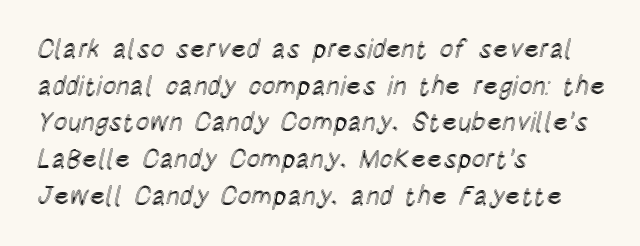
Here the glyphs are tracked normally, forming tight word shapes. Underline: absent. The lines are quadded left.
